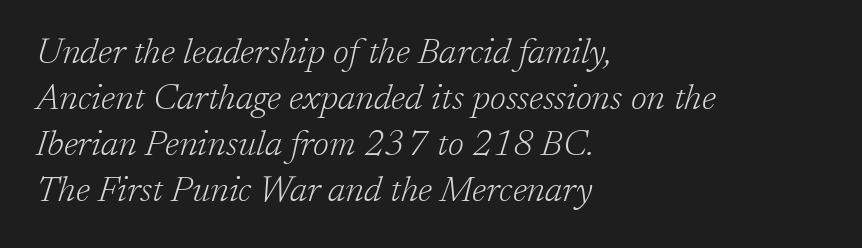
Q: Is the text bold? A: No.
Q: Is the text italic (slanted)? A: Yes, it leans right by about 17 degrees.
Q: Is the typeface a serif or a sans-serif typeface? A: Serif.
Q: Is the text underlined? A: No.
Q: How is the paragraph aligned? A: Left-aligned.
Q: Is the spacing between letters normal or unusually wide? A: Normal.
Q: Is the spacing between lines tight, normal or loose? A: Normal.
Q: Width (condensed, normal, or wide)? A: Normal.
Q: Stroke contrast? A: Low.
Q: x-height? A: Medium.
Q: Monospaced? A: No.
